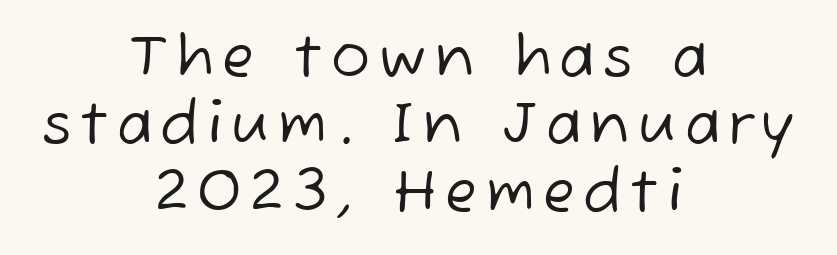
The image shows 58 px regular-weight sans-serif type; set centered, line spacing 1.16x, not underlined; low stroke contrast and a medium x-height.
